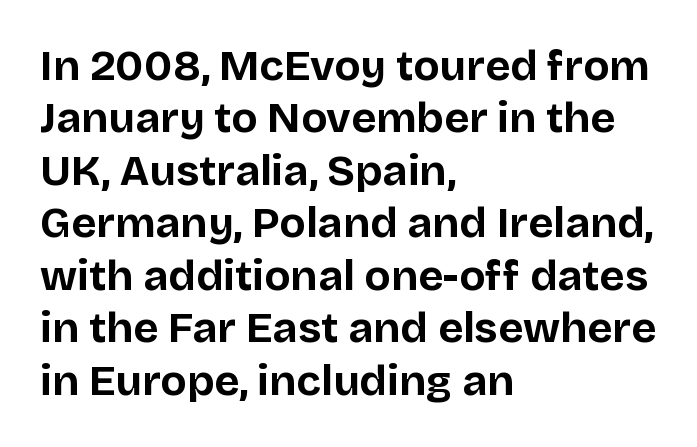
{"serif": "no", "italic": "no", "bold": "yes", "weight": "bold", "width": "normal", "stroke_contrast": "low", "x_height": "large", "monospaced": "no", "underline": "no", "align": "left", "line_spacing_ratio": 1.22, "letter_spacing": "normal", "letter_spacing_em": 0.0, "glyph_px": 43}
